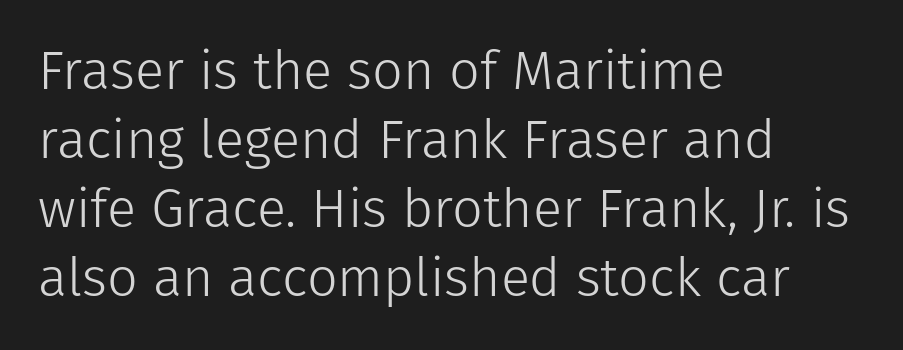
The image shows 54 px light sans-serif type, upright; set left-aligned, normal line spacing (1.28x), normal letter spacing, not underlined; low stroke contrast and a medium x-height.
